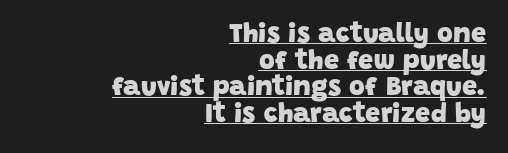
The image shows 27 px bold type; set right-aligned, tight line spacing (0.99x), normal letter spacing, underlined.
